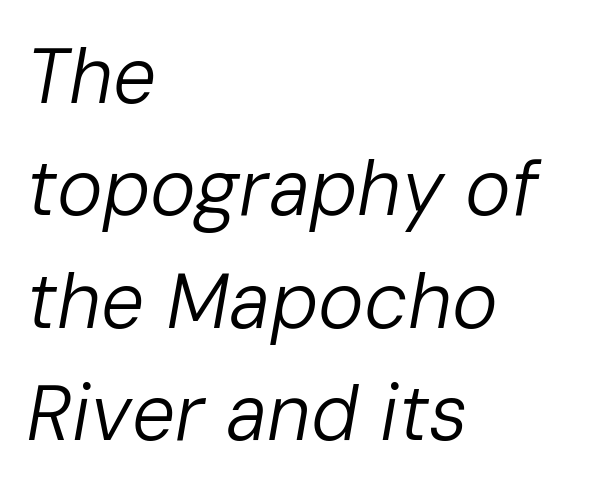
{"italic": "yes", "lean": "right", "slant_degrees": 10, "bold": "no", "weight": "regular", "width": "normal", "stroke_contrast": "low", "x_height": "medium", "monospaced": "no", "underline": "no", "align": "left", "line_spacing": "normal", "line_spacing_ratio": 1.46, "letter_spacing": "normal", "letter_spacing_em": 0.0, "glyph_px": 77}
